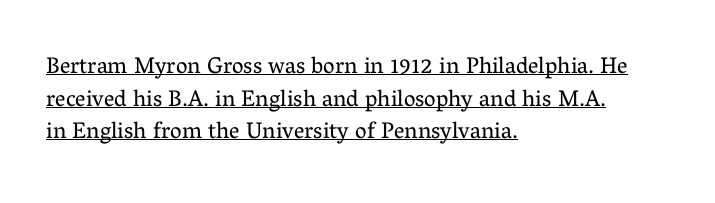
The image shows 23 px text type, upright; set left-aligned, normal line spacing (1.42x), normal letter spacing, underlined.
